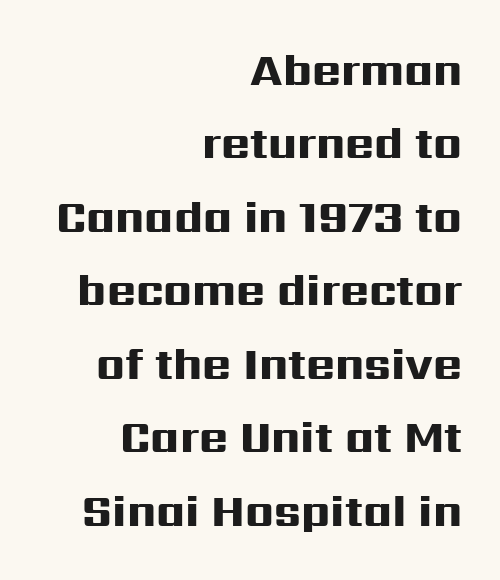
The image shows 44 px heavy, wide sans-serif type, upright; set right-aligned, normal line spacing (1.67x), normal letter spacing, not underlined; high stroke contrast and a medium x-height.
